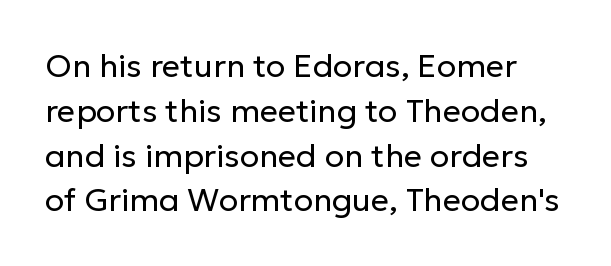
{"serif": "no", "italic": "no", "bold": "no", "weight": "regular", "width": "normal", "stroke_contrast": "low", "x_height": "medium", "monospaced": "no", "underline": "no", "line_spacing": "normal", "line_spacing_ratio": 1.4, "letter_spacing": "normal", "letter_spacing_em": 0.0, "glyph_px": 32}
